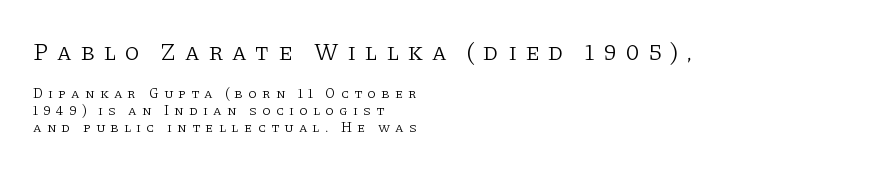
Q: Is the text bold? A: No.
Q: Is the text italic (slanted)? A: No, it is upright.
Q: Is the text underlined? A: No.
Q: How is the paragraph aligned? A: Left-aligned.
Q: Is the spacing between letters normal or unusually wide? A: Unusually wide.
Q: Which block of text is set in a larger size, the first (top) or the second (bottom)? A: The first (top) one.
